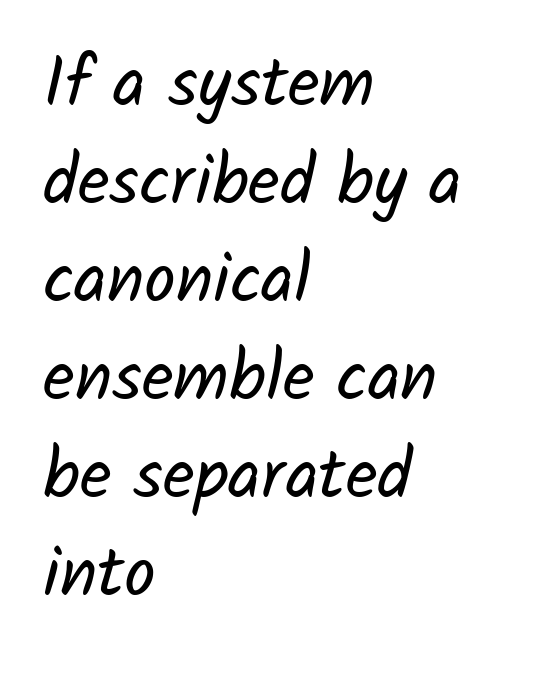
Nothing heavy about these letters — not bold at all. The setting favours the left margin, as ordinary paragraphs usually do. Quick note: underline off. Quick note: interline space is typical. No extra tracking has been applied to these lines. This sample has the flowing, uneven cadence of proportional lettering.
